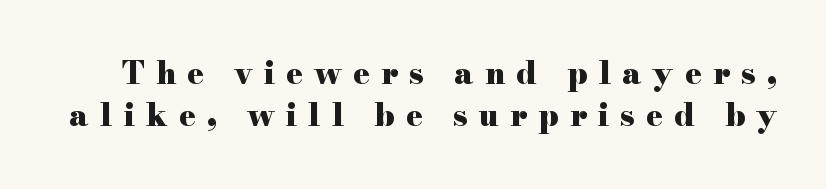
The image shows 31 px heavy, wide serif type, upright; set normal line spacing (1.37x), unusually wide letter spacing (+0.36 em), not underlined; high stroke contrast and a small x-height.
